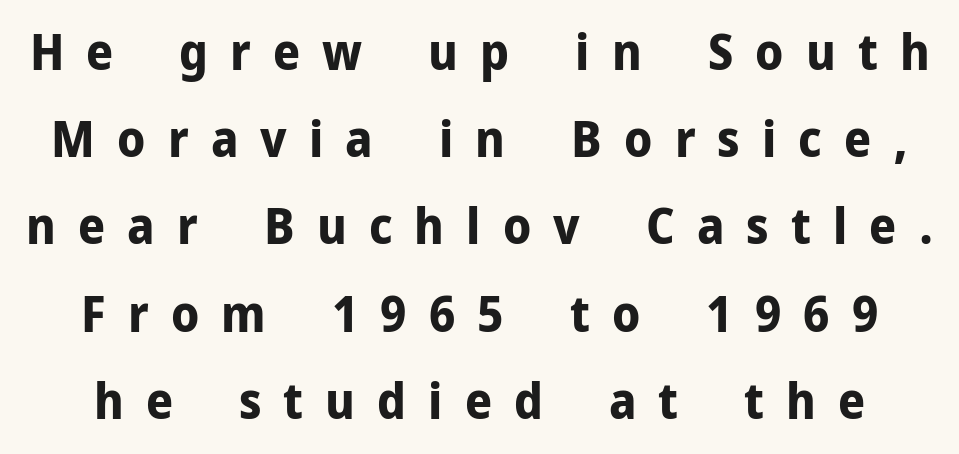
In terms of weight, the rendering is a true, heavy bold. Italic? Not at all — the glyphs are vertical. Here the designer chose a conventional face with non-uniform glyph widths. Honestly, the letter spacing is so wide it's the main thing you notice. Anything drawn beneath the words? Only blank space. Is this a sans? Yes — the strokes have no serifs.
